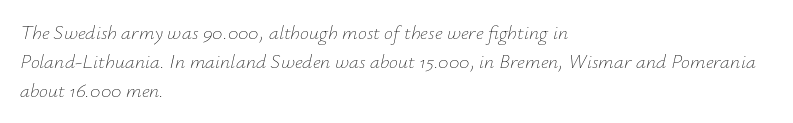
These lines were composed using italics. The lines sit at an ordinary, default distance from one another. Think standard paragraph weight, or any step lighter than that. The horizontal fit of the characters is conventional and even. The typesetter chose a ragged-right arrangement here.
